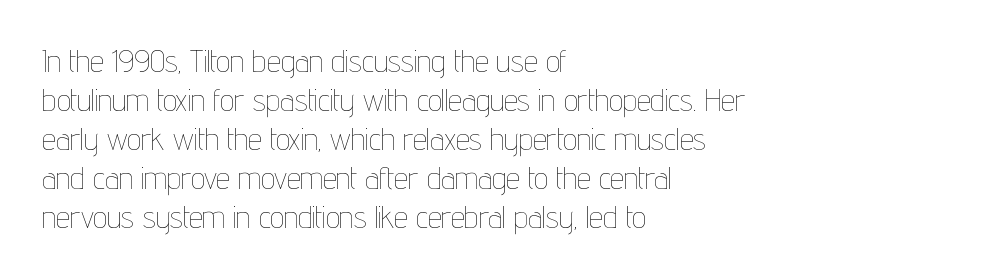
Q: Is the text bold? A: No.
Q: Is the text italic (slanted)? A: No, it is upright.
Q: Is the text underlined? A: No.
Q: How is the paragraph aligned? A: Left-aligned.
Q: Is the spacing between letters normal or unusually wide? A: Normal.
Q: Is the spacing between lines tight, normal or loose? A: Normal.
Q: Width (condensed, normal, or wide)? A: Condensed.
Q: Stroke contrast? A: Low.
Q: x-height? A: Medium.
Q: Monospaced? A: No.
